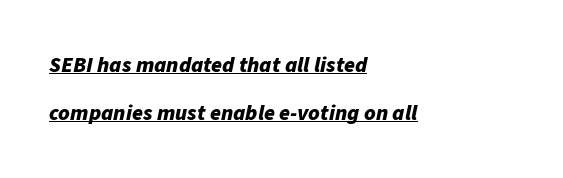
Caption: bold face, heavy strokes. What decoration does the sample have? An underline. No extra tracking has been applied to these lines. The whole block is typeset with a tilt. If you drew a ruler down the left edge, every line would touch it.
